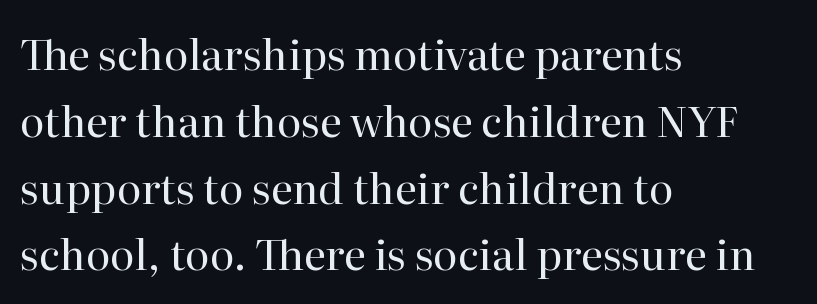
To sum up the face: it has serifs. Summary of weight: not heavy and not bold. In CSS terms this would be text-align: left. These lines keep a tight, regular rhythm from letter to letter. Note the varied advance widths — an 'i' is clearly narrower than an 'm'.
